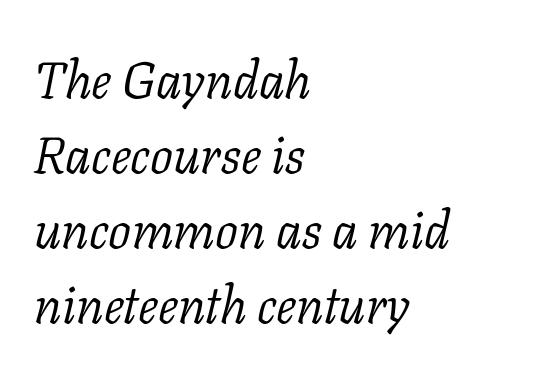
The image shows 51 px light serif type, italic (leaning right); set left-aligned, normal line spacing (1.47x), normal letter spacing, not underlined; low stroke contrast and a medium x-height.
